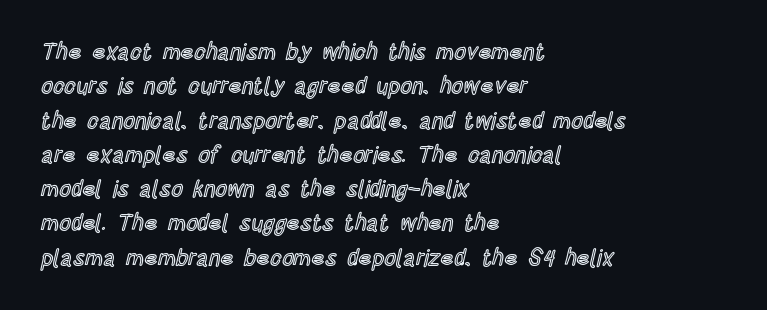
Q: Is the text italic (slanted)? A: Yes.
Q: Is the text underlined? A: No.
Q: How is the paragraph aligned? A: Left-aligned.
Q: Is the spacing between letters normal or unusually wide? A: Normal.
Q: Is the spacing between lines tight, normal or loose? A: Normal.
